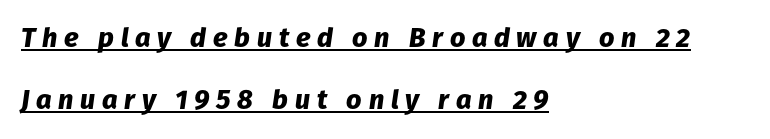
Q: Is the text bold? A: Yes.
Q: Is the text italic (slanted)? A: Yes, it leans right by about 8 degrees.
Q: Is the text underlined? A: Yes.
Q: How is the paragraph aligned? A: Left-aligned.
Q: Is the spacing between letters normal or unusually wide? A: Unusually wide.
Q: Is the spacing between lines tight, normal or loose? A: Loose.
